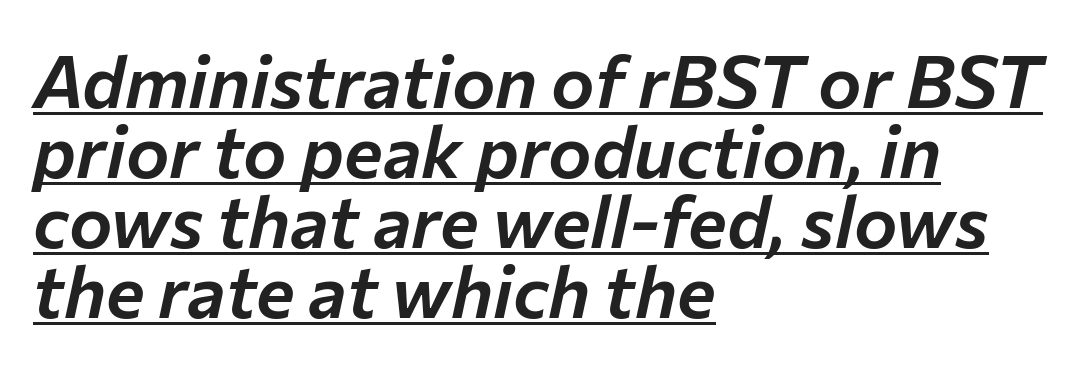
Q: Is the text italic (slanted)? A: Yes, it leans right by about 12 degrees.
Q: Is the text underlined? A: Yes.
Q: How is the paragraph aligned? A: Left-aligned.
Q: Is the spacing between letters normal or unusually wide? A: Normal.
Q: Is the spacing between lines tight, normal or loose? A: Tight.
Q: Width (condensed, normal, or wide)? A: Normal.
Q: Stroke contrast? A: Low.
Q: x-height? A: Medium.
Q: Monospaced? A: No.
